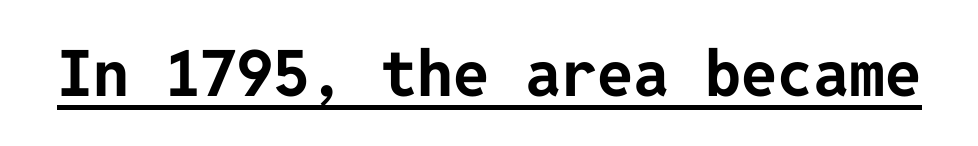
{"serif": "no", "italic": "no", "bold": "yes", "weight": "bold", "width": "normal", "stroke_contrast": "low", "x_height": "medium", "underline": "yes", "letter_spacing": "normal", "letter_spacing_em": 0.0, "glyph_px": 64}
